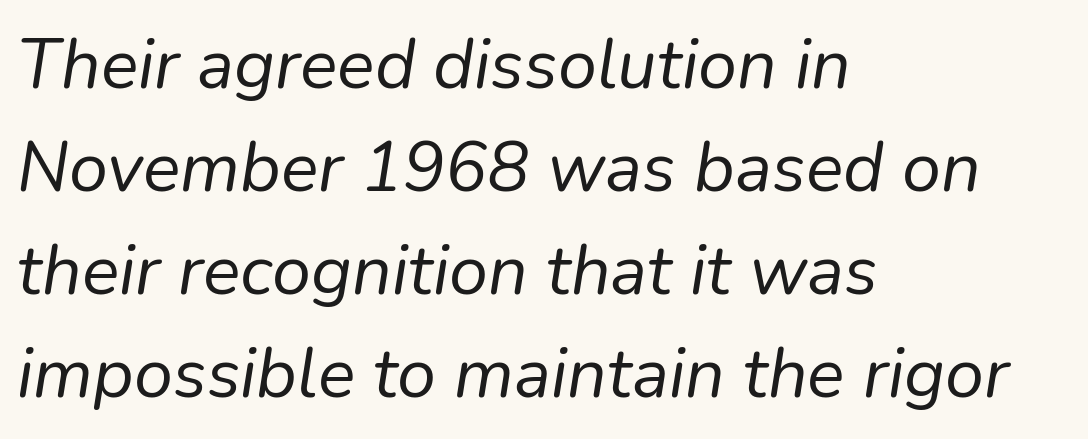
Unbolded letterforms with no extra heft. The words here are not underlined. These lines were composed using italics. These lines are rendered in a variable-pitch font.
